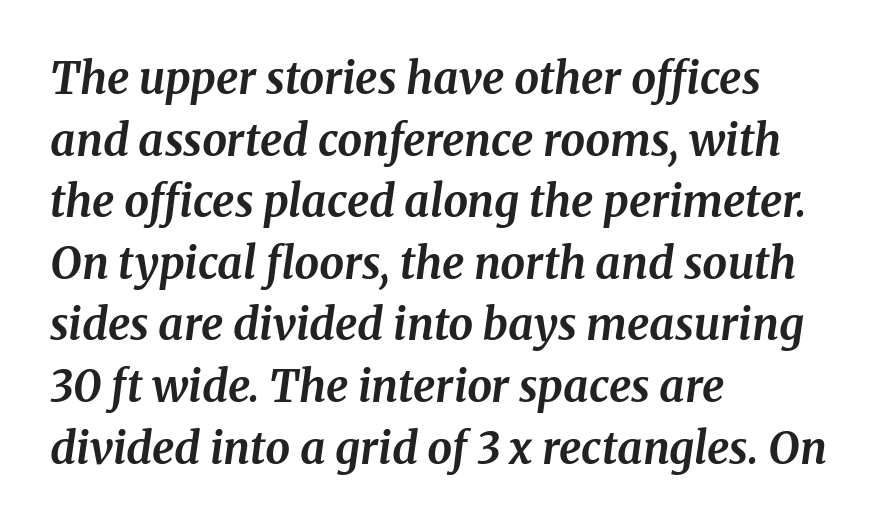
{"serif": "yes", "italic": "yes", "lean": "right", "slant_degrees": 8, "bold": "yes", "weight": "bold", "width": "normal", "stroke_contrast": "medium", "x_height": "medium", "monospaced": "no", "underline": "no", "align": "left", "line_spacing": "normal", "line_spacing_ratio": 1.4, "letter_spacing": "normal", "letter_spacing_em": 0.0, "glyph_px": 44}
